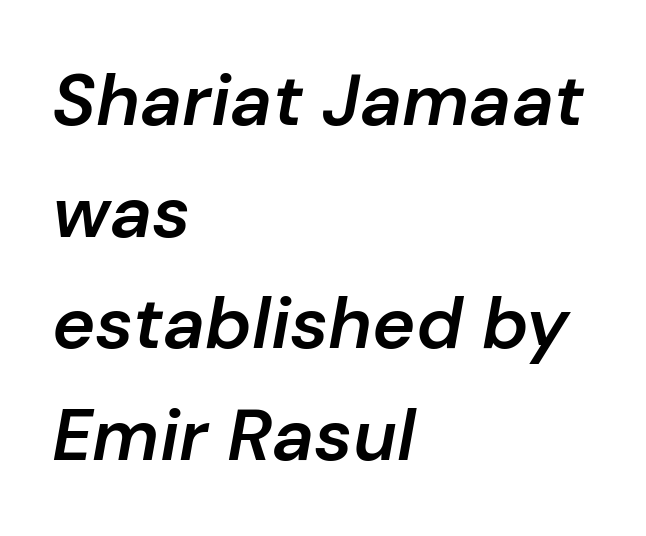
Q: Is the text bold? A: Semi-bold.
Q: Is the text italic (slanted)? A: Yes, it leans right by about 10 degrees.
Q: Is the text underlined? A: No.
Q: How is the paragraph aligned? A: Left-aligned.
Q: Is the spacing between letters normal or unusually wide? A: Normal.
Q: Is the spacing between lines tight, normal or loose? A: Normal.
Q: Width (condensed, normal, or wide)? A: Normal.
Q: Stroke contrast? A: Low.
Q: x-height? A: Medium.
Q: Monospaced? A: No.
